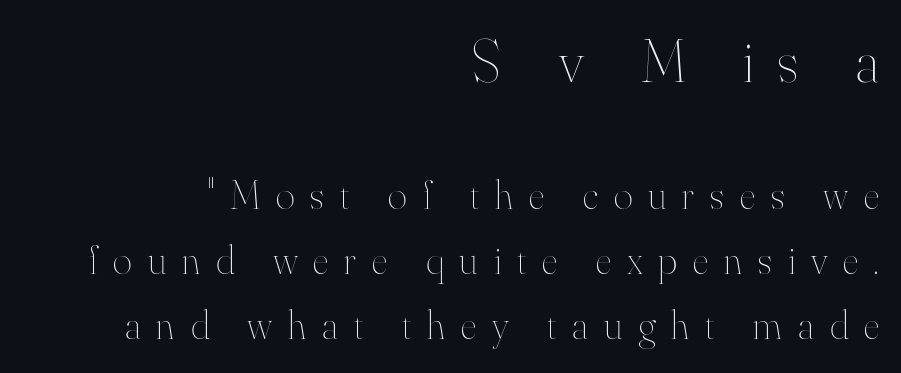
The designer left line spacing at the default. The area under the type is left untouched. The emphasis by scale lands on block number one, above. Do the letters lean? They stand straight. No extra ink here — the face is not bold.
